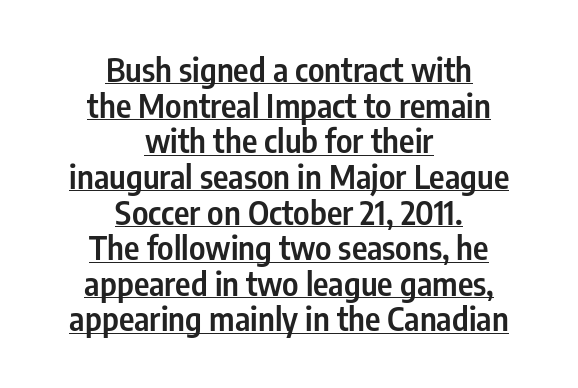
The image shows 33 px semibold, condensed sans-serif type, upright; set centered, tight line spacing (1.08x), normal letter spacing, underlined; low stroke contrast and a medium x-height.
